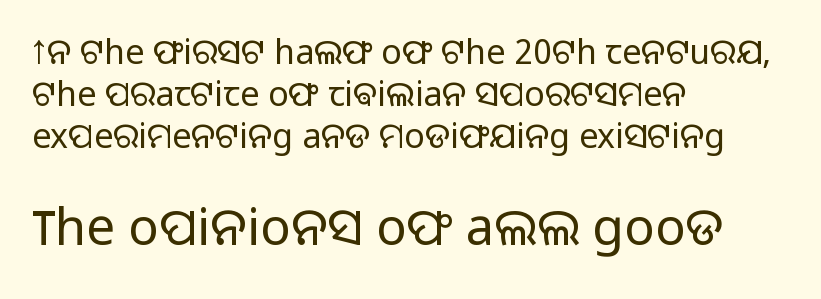
Does extra space separate the letters? No, they use regular spacing. Rendered with straight, roman letterforms. Stroke mass is kept to a normal reading level or below. Two sizes are in play, and the larger belongs to the second block. Check the space under the baseline: it is left empty. The typesetter chose a ragged-right arrangement here.
